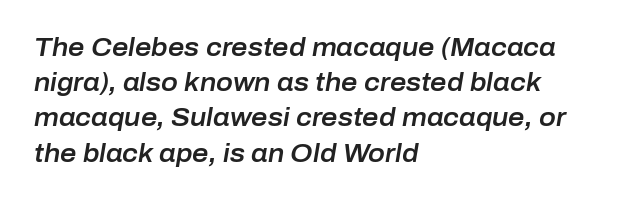
{"italic": "yes", "lean": "right", "slant_degrees": 10, "underline": "no", "align": "left", "line_spacing": "normal", "line_spacing_ratio": 1.41, "letter_spacing": "normal", "letter_spacing_em": 0.0, "glyph_px": 25}
